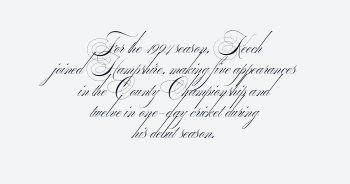
The image shows 22 px text type; set centered, tight line spacing (0.97x), normal letter spacing, not underlined.
